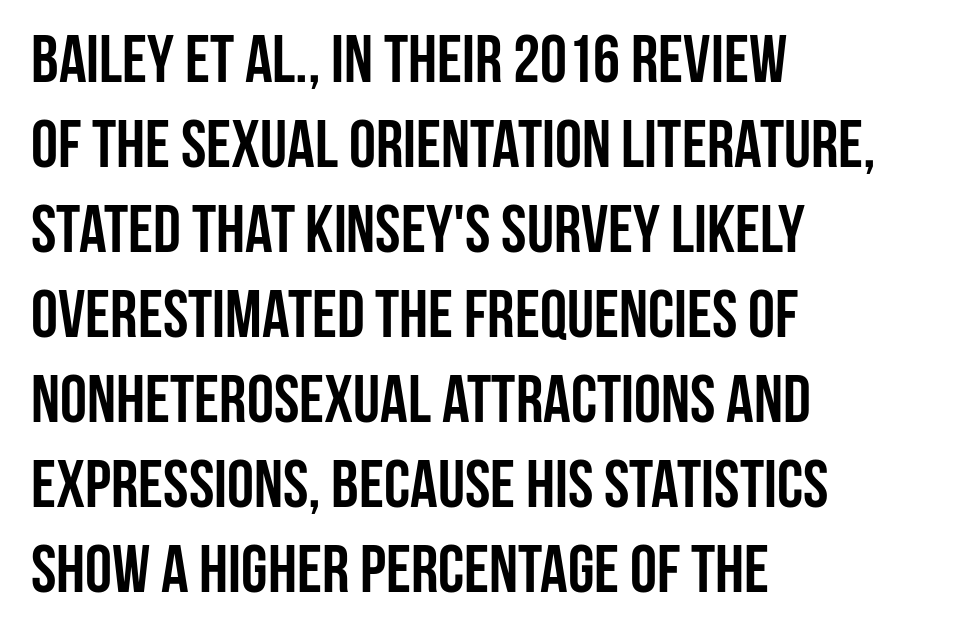
{"serif": "no", "italic": "no", "bold": "yes", "weight": "semibold", "width": "condensed", "stroke_contrast": "low", "x_height": "large", "monospaced": "no", "underline": "no", "align": "left", "line_spacing": "normal", "line_spacing_ratio": 1.25, "letter_spacing": "normal", "letter_spacing_em": 0.0, "glyph_px": 68}
